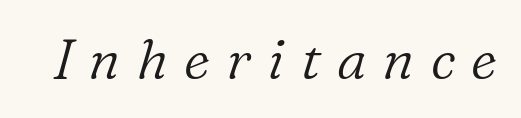
The image shows 56 px light serif type, italic (leaning right); set unusually wide letter spacing (+0.29 em), not underlined; low stroke contrast and a medium x-height.
